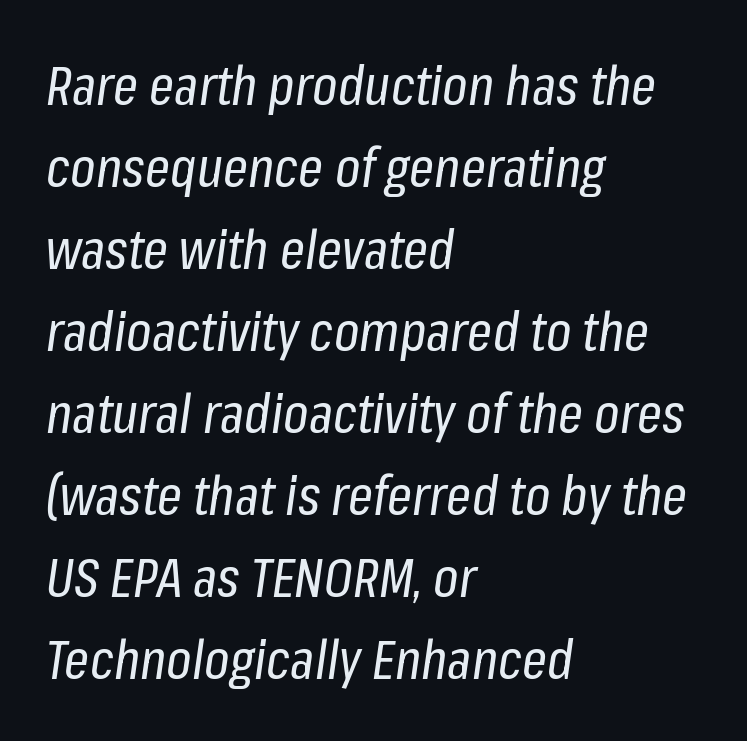
Q: Is the text bold? A: No.
Q: Is the text italic (slanted)? A: Yes, it leans right by about 8 degrees.
Q: Is the text underlined? A: No.
Q: How is the paragraph aligned? A: Left-aligned.
Q: Is the spacing between letters normal or unusually wide? A: Normal.
Q: Is the spacing between lines tight, normal or loose? A: Normal.
Q: Width (condensed, normal, or wide)? A: Condensed.
Q: Stroke contrast? A: Low.
Q: x-height? A: Medium.
Q: Monospaced? A: No.
